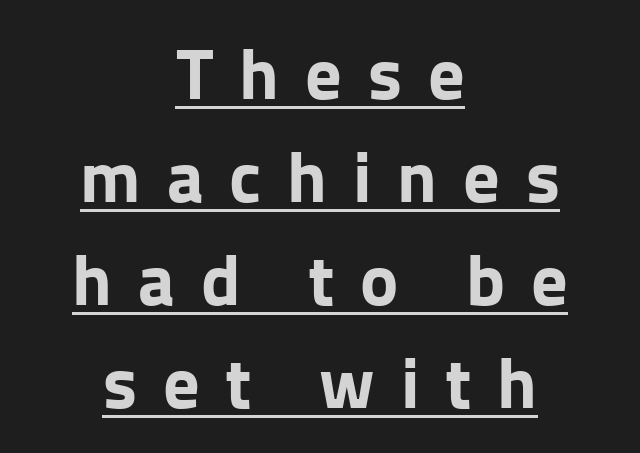
Q: Is the text bold? A: Yes.
Q: Is the text italic (slanted)? A: No, it is upright.
Q: Is the typeface a serif or a sans-serif typeface? A: Sans-serif.
Q: Is the text underlined? A: Yes.
Q: How is the paragraph aligned? A: Centered.
Q: Is the spacing between letters normal or unusually wide? A: Unusually wide.
Q: Is the spacing between lines tight, normal or loose? A: Normal.
Q: Width (condensed, normal, or wide)? A: Normal.
Q: Stroke contrast? A: Low.
Q: x-height? A: Medium.
Q: Monospaced? A: No.
